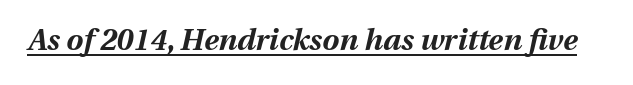
{"italic": "yes", "lean": "right", "slant_degrees": 13, "bold": "yes", "weight": "bold", "width": "normal", "stroke_contrast": "medium", "x_height": "medium", "monospaced": "no", "underline": "yes", "letter_spacing": "normal", "letter_spacing_em": 0.0, "glyph_px": 30}
